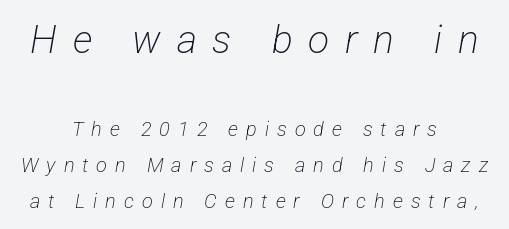
Q: Is the text bold? A: No.
Q: Is the typeface a serif or a sans-serif typeface? A: Sans-serif.
Q: Is the text underlined? A: No.
Q: How is the paragraph aligned? A: Centered.
Q: Is the spacing between letters normal or unusually wide? A: Unusually wide.
Q: Which block of text is set in a larger size, the first (top) or the second (bottom)? A: The first (top) one.
Q: Width (condensed, normal, or wide)? A: Condensed.
Q: Stroke contrast? A: Low.
Q: x-height? A: Medium.
Q: Monospaced? A: No.
